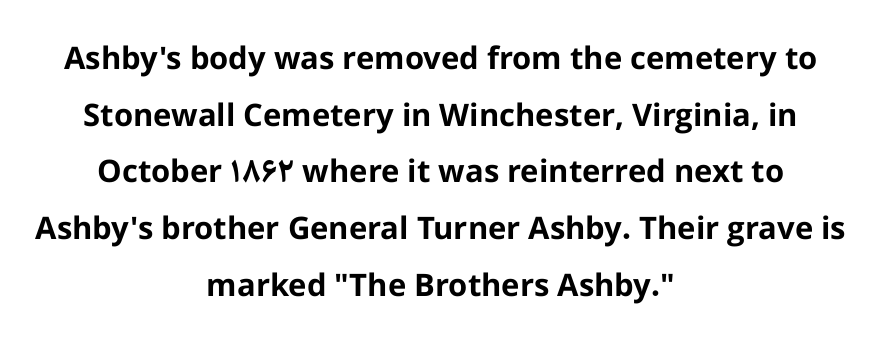
Words appear dense and cohesive because spacing is normal. One-word summary of the alignment: center. I'd call this a sans setting — the letters go barefoot. This is the regular roman posture of the typeface. In terms of weight, the rendering is a true, heavy bold. Do the characters align in a grid? No, the font is proportional.
